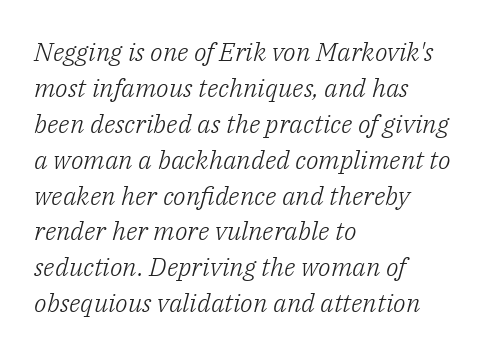
Q: Is the text bold? A: No.
Q: Is the text italic (slanted)? A: Yes, it leans right by about 14 degrees.
Q: Is the text underlined? A: No.
Q: How is the paragraph aligned? A: Left-aligned.
Q: Is the spacing between letters normal or unusually wide? A: Normal.
Q: Is the spacing between lines tight, normal or loose? A: Normal.
